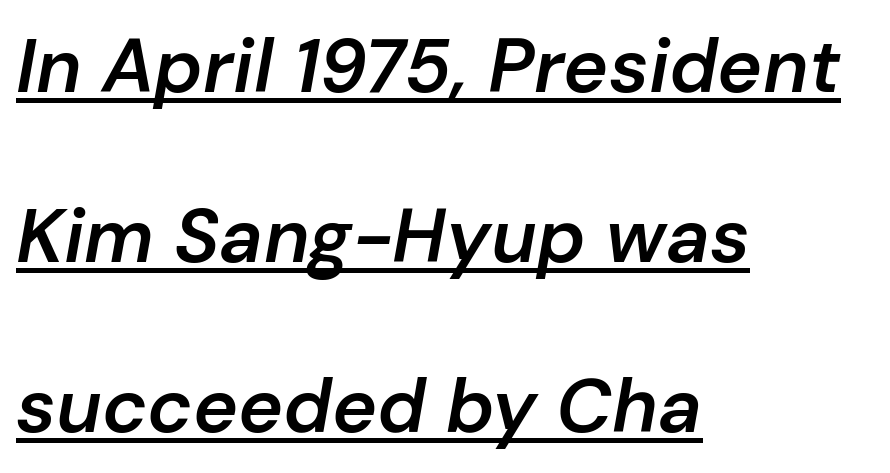
{"italic": "yes", "lean": "right", "slant_degrees": 10, "bold": "semi", "weight": "semibold", "width": "normal", "stroke_contrast": "low", "x_height": "medium", "monospaced": "no", "underline": "yes", "align": "left", "line_spacing": "loose", "line_spacing_ratio": 2.24, "letter_spacing": "normal", "letter_spacing_em": 0.0, "glyph_px": 76}
